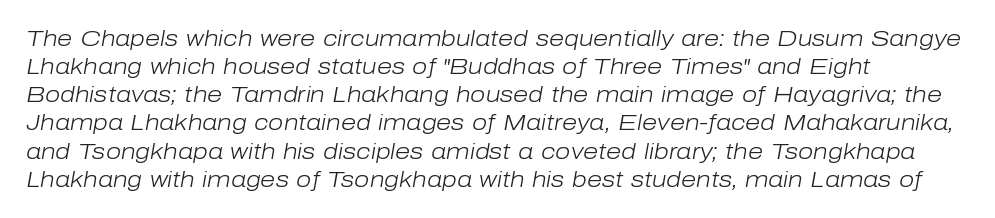
{"italic": "yes", "lean": "right", "slant_degrees": 10, "bold": "no", "underline": "no", "align": "left", "line_spacing": "normal", "line_spacing_ratio": 1.28, "letter_spacing": "normal", "letter_spacing_em": 0.0, "glyph_px": 22}
